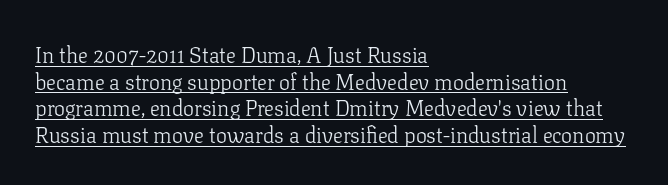
{"italic": "no", "bold": "no", "underline": "yes", "align": "left", "line_spacing_ratio": 1.21, "letter_spacing": "normal", "letter_spacing_em": 0.0, "glyph_px": 22}
